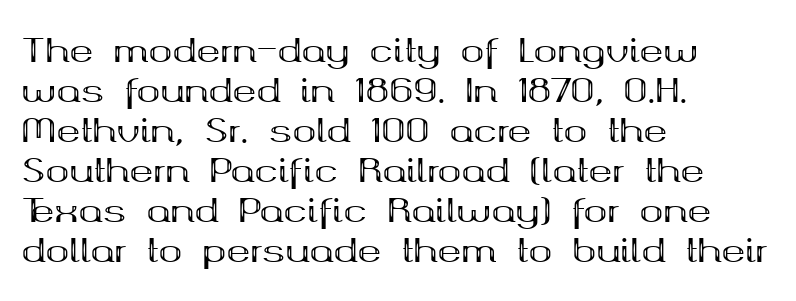
{"serif": "yes", "italic": "no", "bold": "yes", "weight": "bold", "width": "wide", "stroke_contrast": "medium", "x_height": "medium", "monospaced": "no", "underline": "no", "align": "left", "line_spacing": "normal", "line_spacing_ratio": 1.25, "letter_spacing": "normal", "letter_spacing_em": 0.0, "glyph_px": 32}
